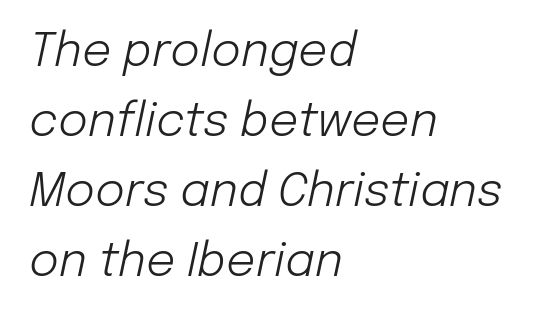
The font is comparable to plain body text, perhaps lighter. In terms of posture, this sample is oblique. The gaps between neighbouring characters are ordinary and unremarkable. Here the designer chose a conventional face with non-uniform glyph widths. Alignment: flush left.
